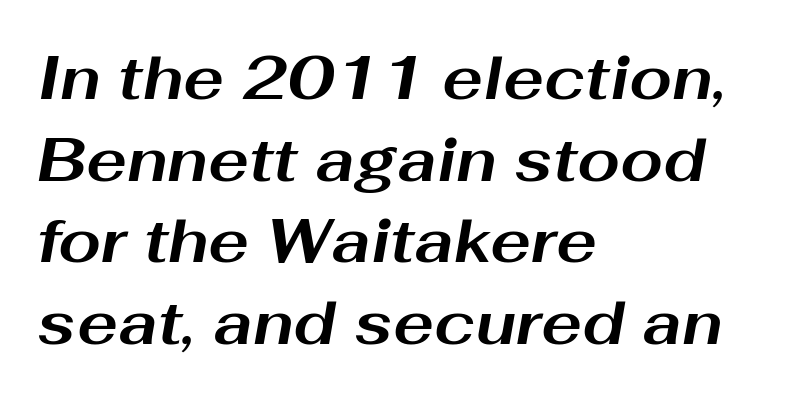
Q: Is the text bold? A: Yes.
Q: Is the text italic (slanted)? A: Yes, it leans right by about 10 degrees.
Q: Is the text underlined? A: No.
Q: How is the paragraph aligned? A: Left-aligned.
Q: Is the spacing between letters normal or unusually wide? A: Normal.
Q: Is the spacing between lines tight, normal or loose? A: Normal.
Q: Width (condensed, normal, or wide)? A: Wide.
Q: Stroke contrast? A: Medium.
Q: x-height? A: Medium.
Q: Monospaced? A: No.
